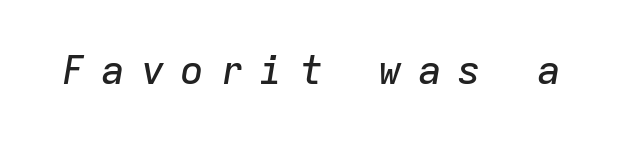
The gap between lines stays unmarked. Each letter, wide or thin by design, is forced into the same width here. The gaps between neighbouring characters are conspicuously large. Posture: slanted.
